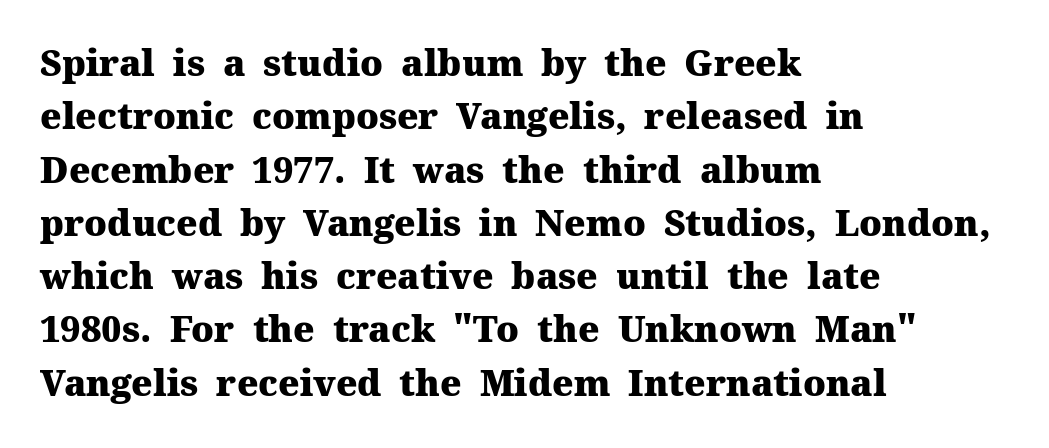
{"serif": "yes", "italic": "no", "bold": "yes", "weight": "heavy", "width": "normal", "stroke_contrast": "medium", "x_height": "medium", "monospaced": "no", "underline": "no", "align": "left", "line_spacing": "normal", "line_spacing_ratio": 1.48, "letter_spacing": "normal", "letter_spacing_em": 0.0, "glyph_px": 36}
